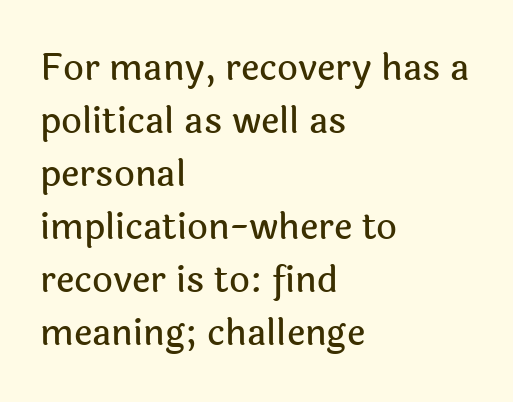
Q: Is the text italic (slanted)? A: No, it is upright.
Q: Is the typeface a serif or a sans-serif typeface? A: Sans-serif.
Q: Is the text underlined? A: No.
Q: How is the paragraph aligned? A: Left-aligned.
Q: Is the spacing between letters normal or unusually wide? A: Normal.
Q: Is the spacing between lines tight, normal or loose? A: Normal.
Q: Width (condensed, normal, or wide)? A: Normal.
Q: x-height? A: Medium.
Q: Monospaced? A: No.
